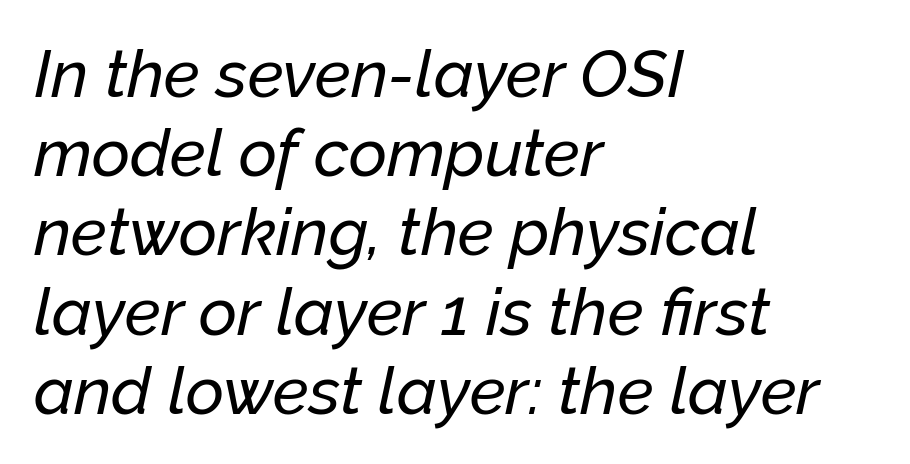
Q: Is the text italic (slanted)? A: Yes, it leans right by about 12 degrees.
Q: Is the text underlined? A: No.
Q: How is the paragraph aligned? A: Left-aligned.
Q: Is the spacing between letters normal or unusually wide? A: Normal.
Q: Width (condensed, normal, or wide)? A: Normal.
Q: Stroke contrast? A: Low.
Q: x-height? A: Medium.
Q: Monospaced? A: No.
